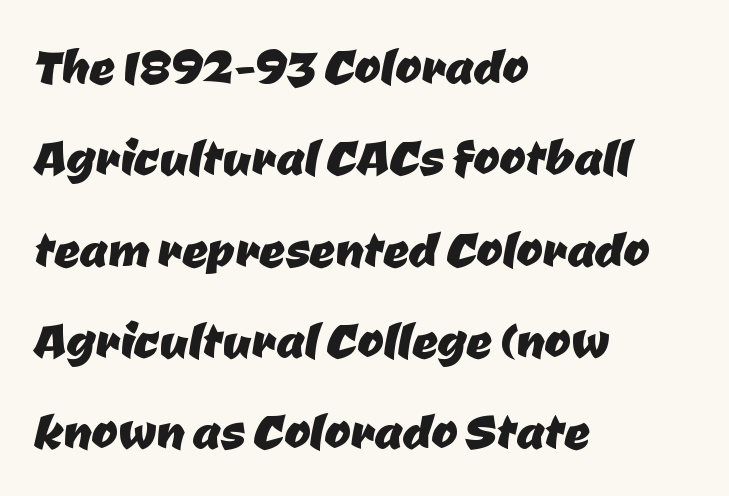
{"serif": "no", "width": "normal", "stroke_contrast": "low", "x_height": "medium", "monospaced": "no", "underline": "no", "align": "left", "line_spacing": "normal", "line_spacing_ratio": 1.45, "letter_spacing": "normal", "letter_spacing_em": 0.0, "glyph_px": 63}
